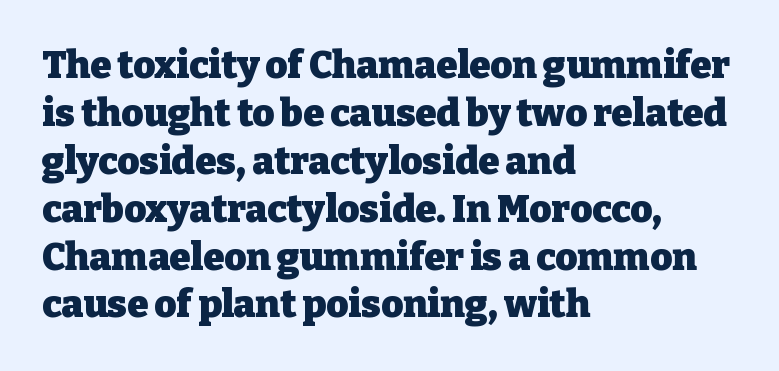
Q: Is the text bold? A: Yes.
Q: Is the text italic (slanted)? A: No, it is upright.
Q: Is the typeface a serif or a sans-serif typeface? A: Serif.
Q: Is the text underlined? A: No.
Q: How is the paragraph aligned? A: Left-aligned.
Q: Is the spacing between letters normal or unusually wide? A: Normal.
Q: Is the spacing between lines tight, normal or loose? A: Normal.
Q: Width (condensed, normal, or wide)? A: Normal.
Q: Stroke contrast? A: Low.
Q: x-height? A: Medium.
Q: Monospaced? A: No.
